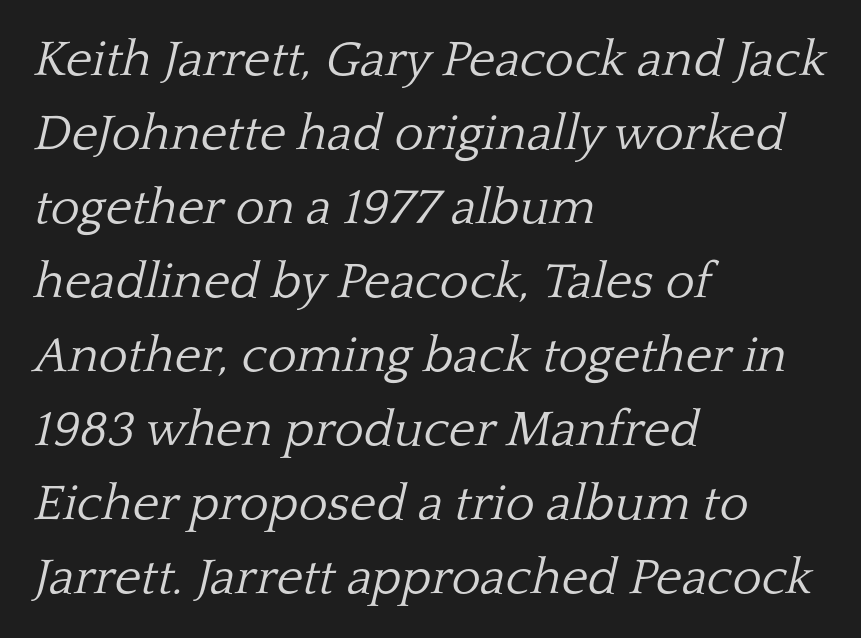
Q: Is the text bold? A: No.
Q: Is the text italic (slanted)? A: Yes, it leans right by about 13 degrees.
Q: Is the typeface a serif or a sans-serif typeface? A: Serif.
Q: Is the text underlined? A: No.
Q: How is the paragraph aligned? A: Left-aligned.
Q: Is the spacing between letters normal or unusually wide? A: Normal.
Q: Is the spacing between lines tight, normal or loose? A: Normal.
Q: Width (condensed, normal, or wide)? A: Normal.
Q: Stroke contrast? A: Low.
Q: x-height? A: Medium.
Q: Monospaced? A: No.
